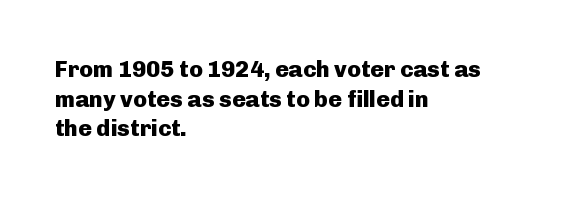
{"italic": "no", "bold": "yes", "underline": "no", "align": "left", "line_spacing": "normal", "line_spacing_ratio": 1.29, "letter_spacing": "normal", "letter_spacing_em": 0.0, "glyph_px": 23}
